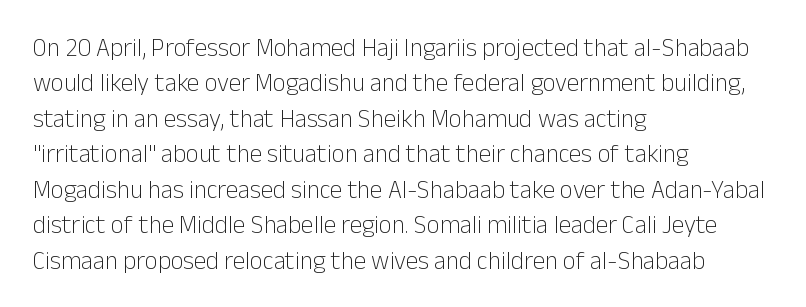
The image shows 25 px text type, upright; set left-aligned, normal line spacing (1.42x), normal letter spacing, not underlined.
